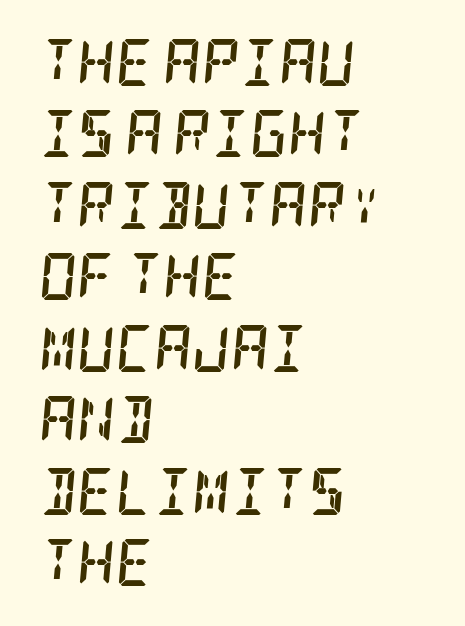
The image shows 47 px semibold, condensed serif type, italic (leaning right); set left-aligned, normal line spacing (1.52x), normal letter spacing, not underlined; low stroke contrast and a large x-height.
